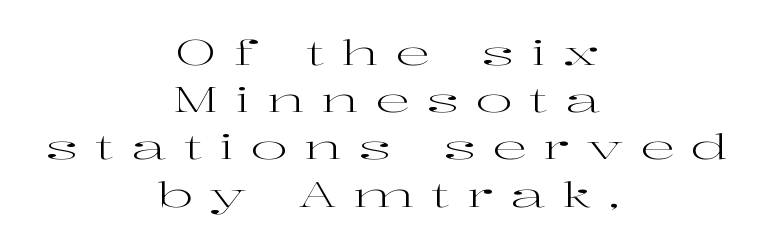
Q: Is the text bold? A: No.
Q: Is the text italic (slanted)? A: No, it is upright.
Q: Is the typeface a serif or a sans-serif typeface? A: Serif.
Q: Is the text underlined? A: No.
Q: How is the paragraph aligned? A: Centered.
Q: Is the spacing between letters normal or unusually wide? A: Unusually wide.
Q: Is the spacing between lines tight, normal or loose? A: Normal.
Q: Width (condensed, normal, or wide)? A: Wide.
Q: Stroke contrast? A: High.
Q: x-height? A: Medium.
Q: Monospaced? A: No.
